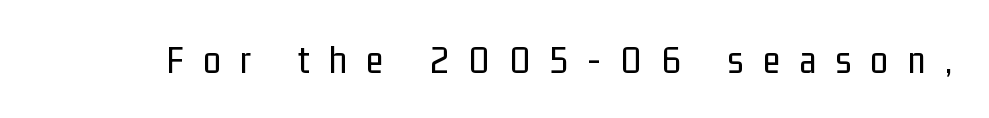
The image shows 40 px regular-weight, condensed sans-serif type, upright; set unusually wide letter spacing (+0.49 em), not underlined; low stroke contrast and a medium x-height.
